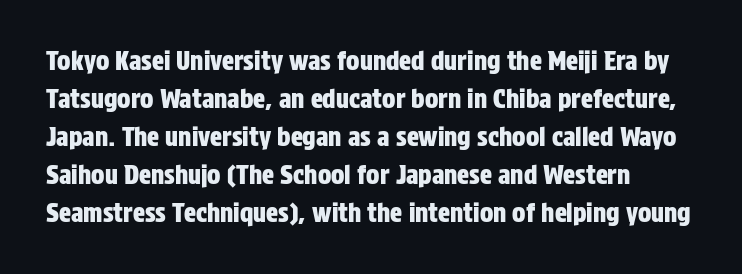
Q: Is the text italic (slanted)? A: No, it is upright.
Q: Is the text underlined? A: No.
Q: How is the paragraph aligned? A: Left-aligned.
Q: Is the spacing between letters normal or unusually wide? A: Normal.
Q: Is the spacing between lines tight, normal or loose? A: Normal.
